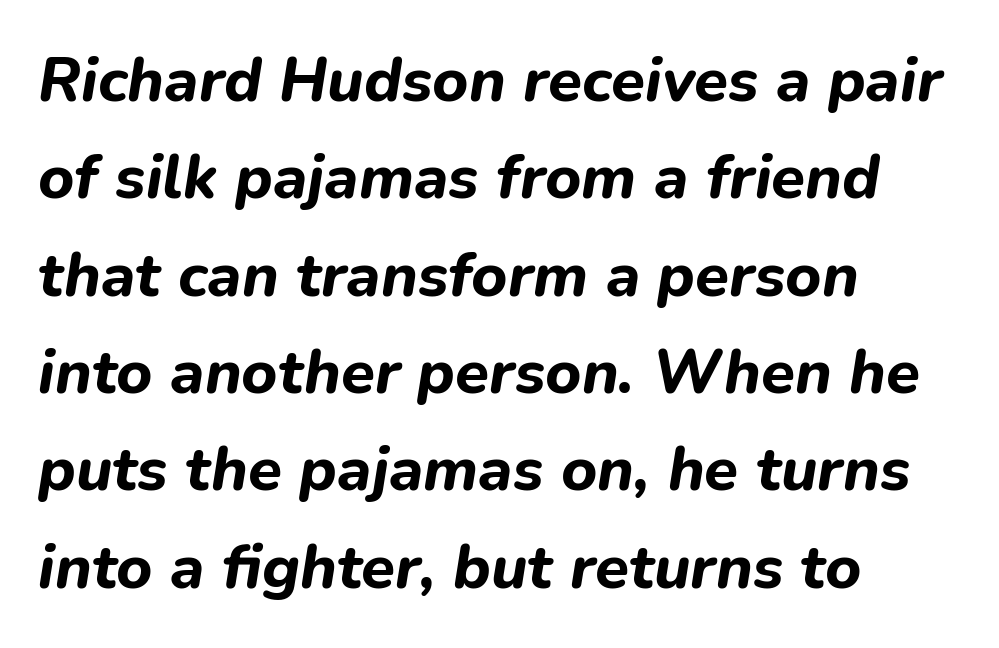
{"italic": "yes", "lean": "right", "slant_degrees": 9, "bold": "yes", "weight": "bold", "width": "normal", "stroke_contrast": "low", "x_height": "medium", "monospaced": "no", "underline": "no", "align": "left", "line_spacing": "normal", "line_spacing_ratio": 1.57, "letter_spacing": "normal", "letter_spacing_em": 0.0, "glyph_px": 62}
